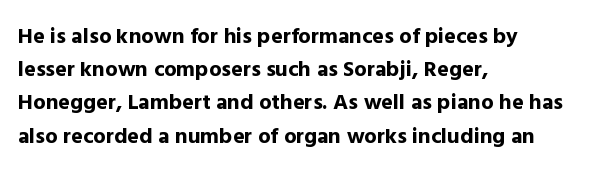
The image shows 22 px bold type, upright; set left-aligned, normal line spacing (1.51x), normal letter spacing, not underlined.
